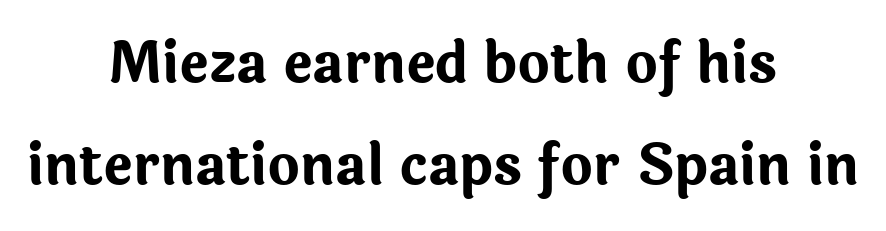
This is roman type, the default non-slanted kind. The text was rendered using a sans face with plain stroke endings. Quick note: underline off. Letter spacing: default.
